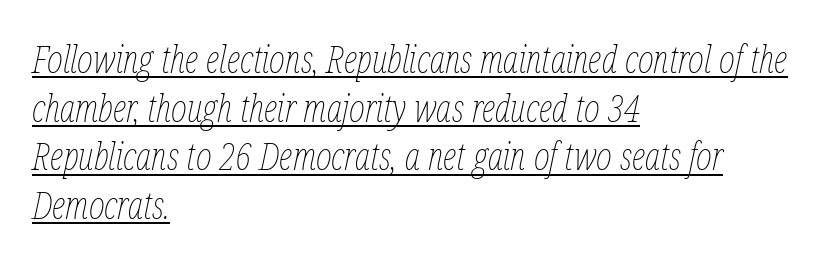
{"italic": "yes", "lean": "right", "slant_degrees": 12, "bold": "no", "weight": "thin", "width": "condensed", "stroke_contrast": "low", "x_height": "medium", "monospaced": "no", "underline": "yes", "align": "left", "line_spacing": "normal", "line_spacing_ratio": 1.28, "letter_spacing": "normal", "letter_spacing_em": 0.0, "glyph_px": 38}
